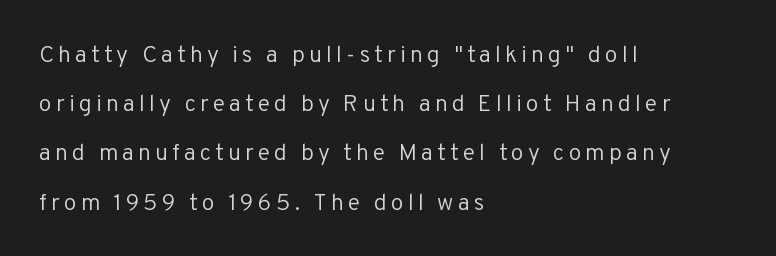
Letters rest on an invisible, unmarked baseline. Notice how the stems are strictly vertical — no italics here. Stroke thickness stays within the range of a standard reading face or lighter. A classic flush-left, rag-right setting is used for this passage. Compared with typical paragraphs, the rows here are farther apart.
